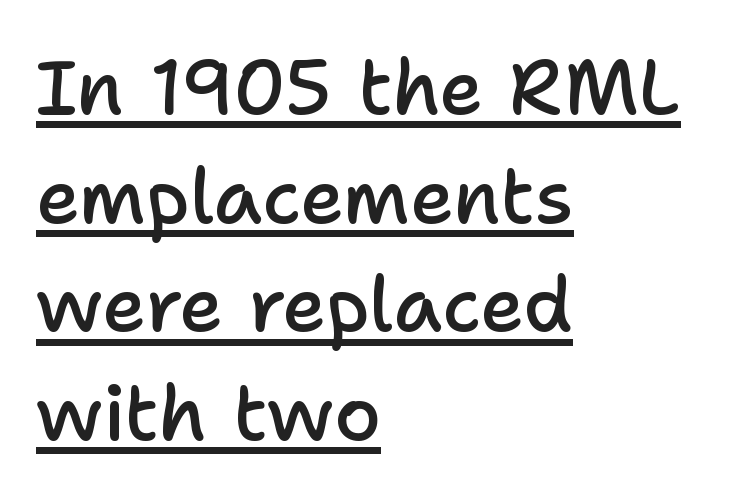
The image shows 76 px semibold sans-serif type, upright; set left-aligned, normal line spacing (1.43x), normal letter spacing, underlined; low stroke contrast and a medium x-height.
